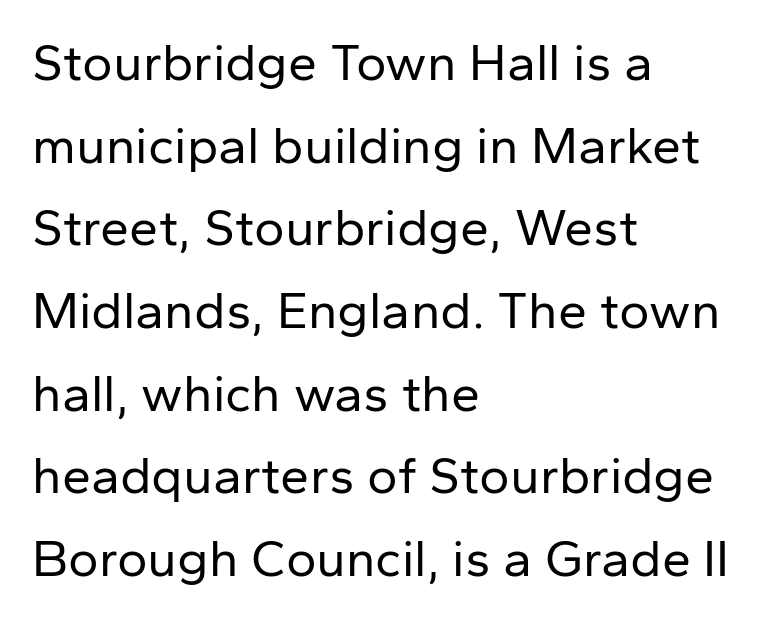
{"serif": "no", "italic": "no", "bold": "no", "weight": "regular", "width": "normal", "stroke_contrast": "low", "x_height": "medium", "monospaced": "no", "underline": "no", "align": "left", "line_spacing": "normal", "line_spacing_ratio": 1.59, "letter_spacing": "normal", "letter_spacing_em": 0.0, "glyph_px": 52}
